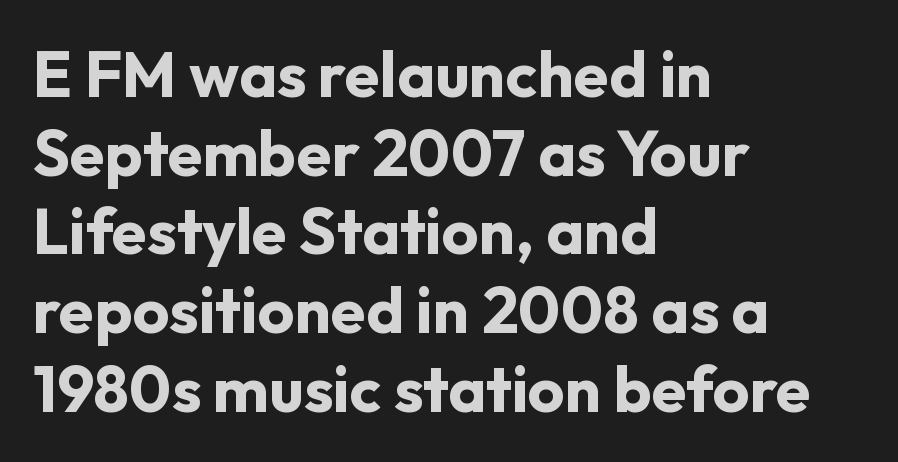
The image shows 64 px bold sans-serif type, upright; set left-aligned, line spacing 1.23x, normal letter spacing, not underlined; low stroke contrast and a medium x-height.
